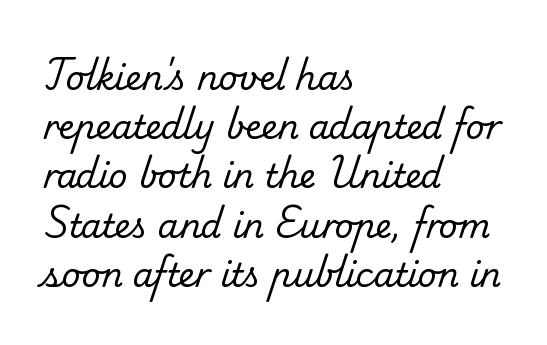
Q: Is the text bold? A: No.
Q: Is the typeface a serif or a sans-serif typeface? A: Serif.
Q: Is the text underlined? A: No.
Q: How is the paragraph aligned? A: Left-aligned.
Q: Is the spacing between letters normal or unusually wide? A: Normal.
Q: Is the spacing between lines tight, normal or loose? A: Normal.
Q: Width (condensed, normal, or wide)? A: Normal.
Q: Stroke contrast? A: Low.
Q: x-height? A: Small.
Q: Monospaced? A: No.
